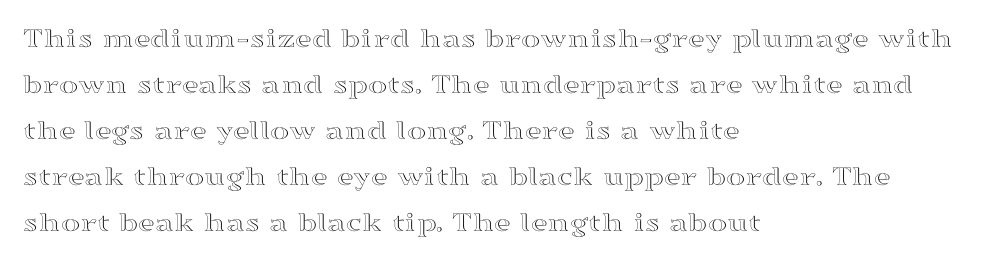
Students, observe: this is what conventionally led text looks like. A typesetter would call this proportional, since set widths differ per character. Horizontally, the lines are justified to the leading edge only. Unmarked baselines from the first word to the last. You can tell it's not italic because the verticals are truly vertical. Nothing unusual about the tracking: characters are spaced as the font intends.
